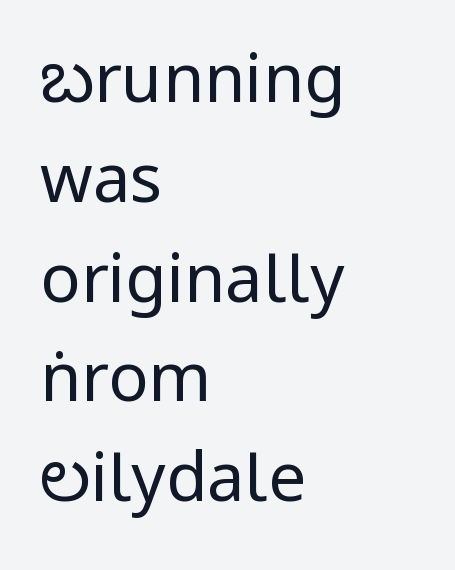
Q: Is the text bold? A: No.
Q: Is the text italic (slanted)? A: No, it is upright.
Q: Is the typeface a serif or a sans-serif typeface? A: Sans-serif.
Q: Is the text underlined? A: No.
Q: How is the paragraph aligned? A: Left-aligned.
Q: Is the spacing between letters normal or unusually wide? A: Normal.
Q: Is the spacing between lines tight, normal or loose? A: Normal.
Q: Width (condensed, normal, or wide)? A: Condensed.
Q: Stroke contrast? A: Low.
Q: x-height? A: Large.
Q: Monospaced? A: No.
